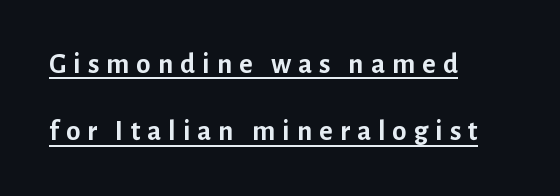
{"serif": "no", "italic": "no", "bold": "yes", "weight": "semibold", "width": "normal", "stroke_contrast": "low", "x_height": "medium", "monospaced": "no", "underline": "yes", "align": "left", "line_spacing": "loose", "line_spacing_ratio": 2.32, "letter_spacing": "wide", "letter_spacing_em": 0.24, "glyph_px": 29}
